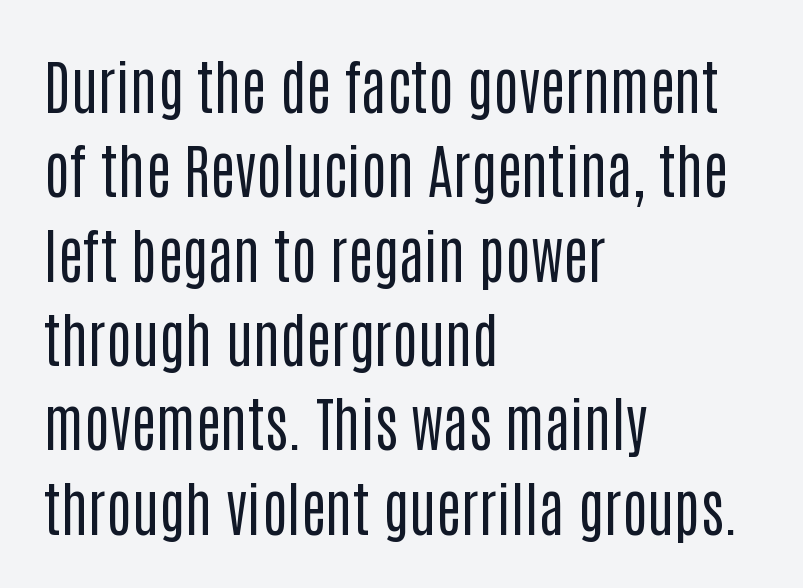
The image shows 59 px regular-weight, condensed sans-serif type, upright; set left-aligned, normal line spacing (1.43x), normal letter spacing, not underlined; low stroke contrast and a large x-height.
